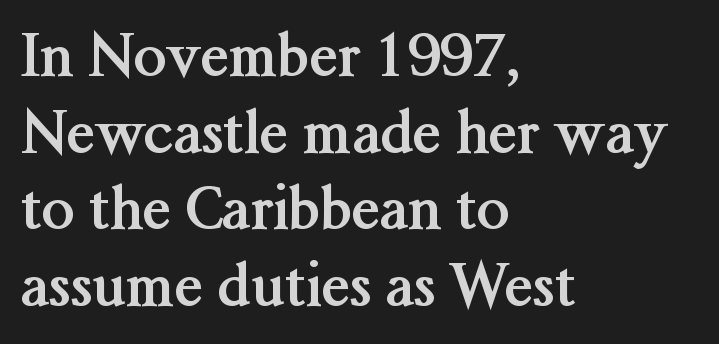
Q: Is the text bold? A: Yes.
Q: Is the text italic (slanted)? A: No, it is upright.
Q: Is the typeface a serif or a sans-serif typeface? A: Serif.
Q: Is the text underlined? A: No.
Q: How is the paragraph aligned? A: Left-aligned.
Q: Is the spacing between letters normal or unusually wide? A: Normal.
Q: Is the spacing between lines tight, normal or loose? A: Normal.
Q: Width (condensed, normal, or wide)? A: Normal.
Q: Stroke contrast? A: Medium.
Q: x-height? A: Medium.
Q: Monospaced? A: No.
